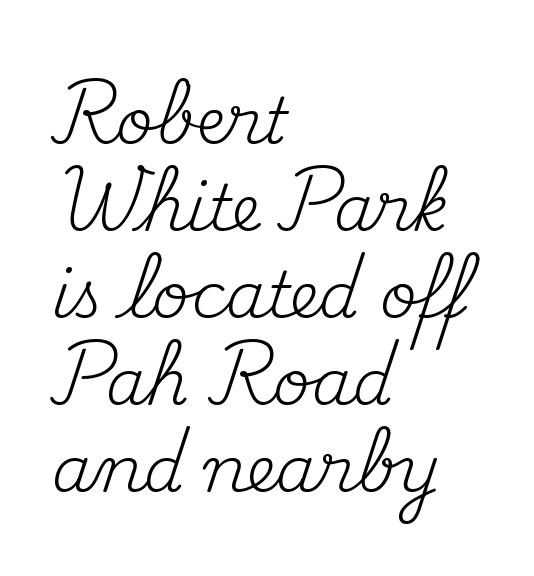
Observe the serifs anchoring each vertical stroke in this sample. Does the leading feel generous? No, just average. The paragraph shown leans on its left margin. Look at the tracking — it's just the regular setting, nothing added.
